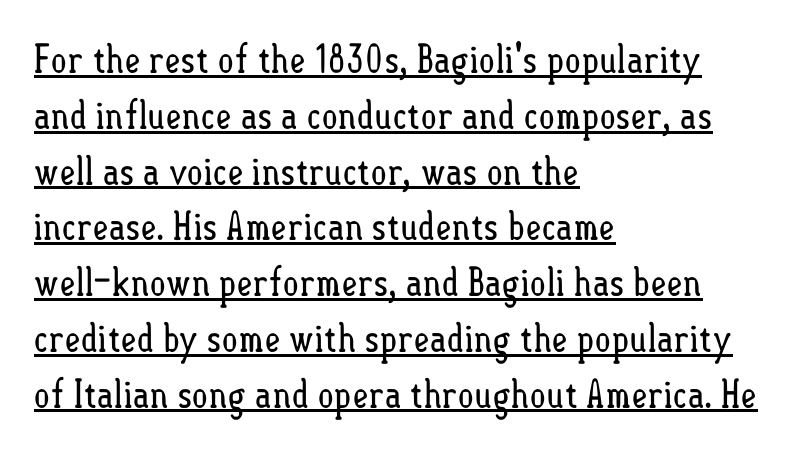
Think of a printed novel: that variable character pitch is what you see here. What stands out about the letter spacing? Nothing — it is the standard amount. Quick note: interline space is typical. The weight tops out at a normal text grade. Does the lettering tilt? It doesn't — this is upright.
